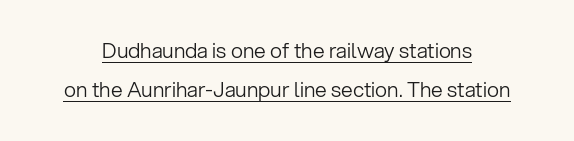
Q: Is the text bold? A: No.
Q: Is the text italic (slanted)? A: No, it is upright.
Q: Is the text underlined? A: Yes.
Q: Is the spacing between letters normal or unusually wide? A: Normal.
